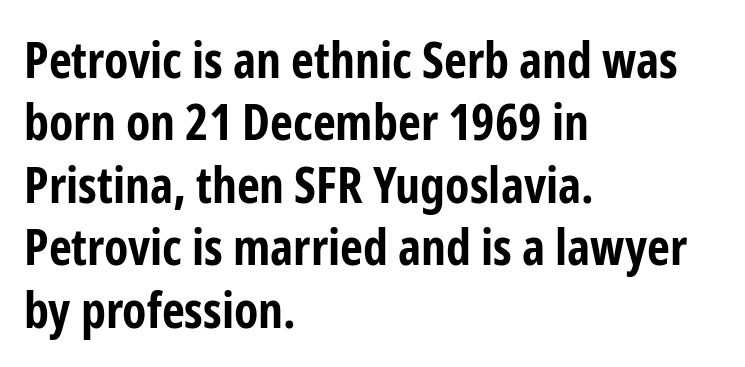
{"serif": "no", "italic": "no", "bold": "yes", "weight": "bold", "width": "condensed", "stroke_contrast": "low", "x_height": "medium", "monospaced": "no", "underline": "no", "align": "left", "line_spacing": "normal", "line_spacing_ratio": 1.25, "letter_spacing": "normal", "letter_spacing_em": 0.0, "glyph_px": 50}
